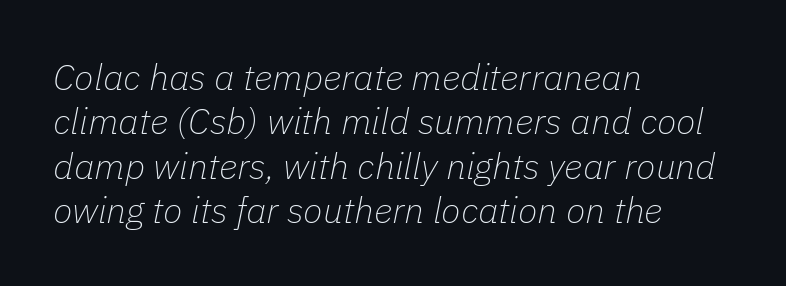
The paragraph shown leans on its left margin. There is no visible air inserted between adjacent glyphs. The gap between lines stays unmarked. The face looks like a standard text weight, possibly lighter. You could not count columns in this text — the font is proportionally spaced. The letters are slanted; this is an italic face.
